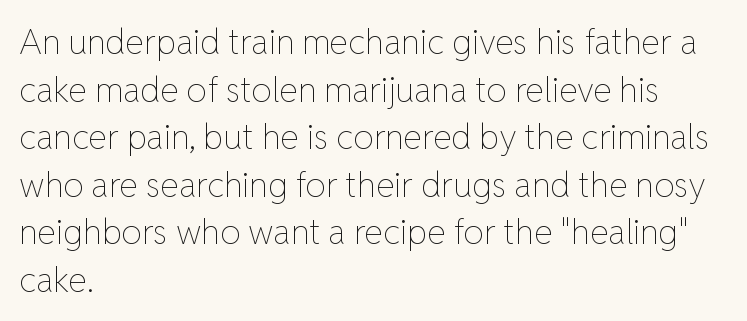
A typesetter would call this zero additional tracking. Decoration check: the copy has no underline. Counters stay open thanks to moderate or lighter strokes. Note the varied advance widths — an 'i' is clearly narrower than an 'm'. The font's upright variant was chosen for this text. What's the leading like? Ordinary, nothing unusual.
